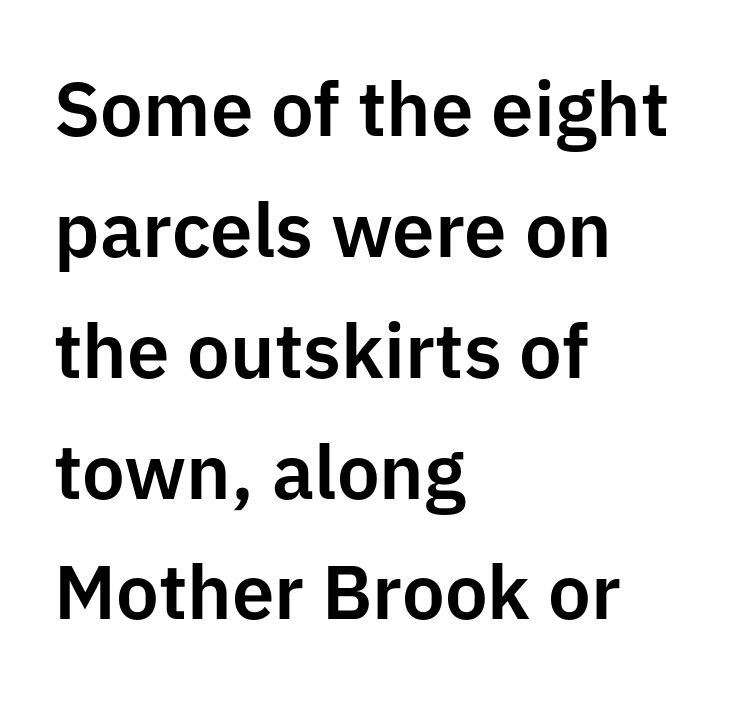
Q: Is the text italic (slanted)? A: No, it is upright.
Q: Is the typeface a serif or a sans-serif typeface? A: Sans-serif.
Q: Is the text underlined? A: No.
Q: How is the paragraph aligned? A: Left-aligned.
Q: Is the spacing between letters normal or unusually wide? A: Normal.
Q: Is the spacing between lines tight, normal or loose? A: Normal.
Q: Width (condensed, normal, or wide)? A: Normal.
Q: Stroke contrast? A: Low.
Q: x-height? A: Medium.
Q: Monospaced? A: No.
